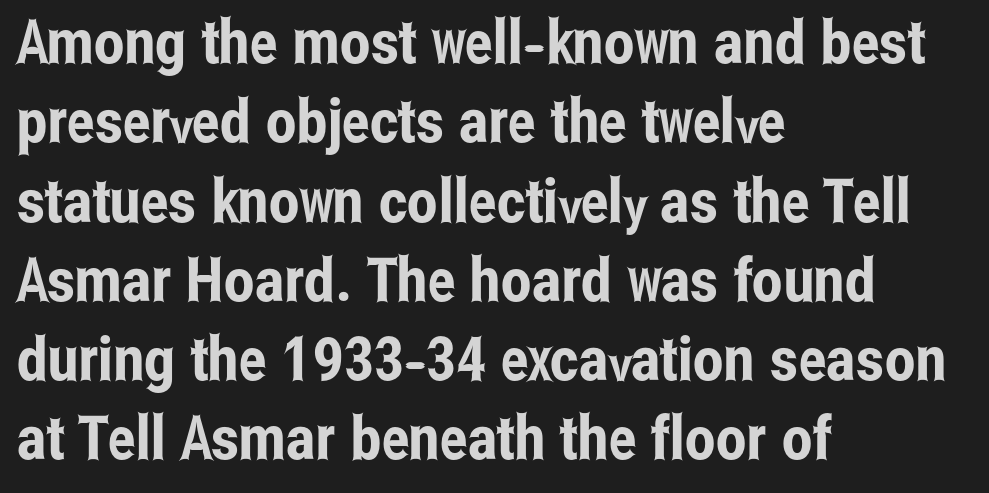
Q: Is the text italic (slanted)? A: No, it is upright.
Q: Is the typeface a serif or a sans-serif typeface? A: Sans-serif.
Q: Is the text underlined? A: No.
Q: How is the paragraph aligned? A: Left-aligned.
Q: Is the spacing between letters normal or unusually wide? A: Normal.
Q: Is the spacing between lines tight, normal or loose? A: Normal.
Q: Width (condensed, normal, or wide)? A: Condensed.
Q: Stroke contrast? A: Low.
Q: x-height? A: Medium.
Q: Monospaced? A: No.
